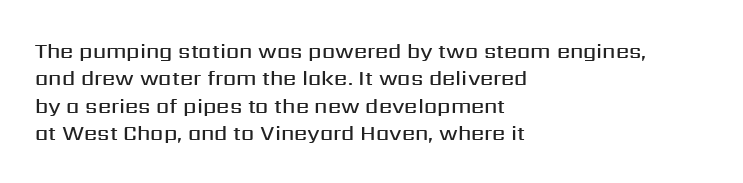
Q: Is the text bold? A: Semi-bold.
Q: Is the text italic (slanted)? A: No, it is upright.
Q: Is the text underlined? A: No.
Q: How is the paragraph aligned? A: Left-aligned.
Q: Is the spacing between letters normal or unusually wide? A: Normal.
Q: Is the spacing between lines tight, normal or loose? A: Normal.
